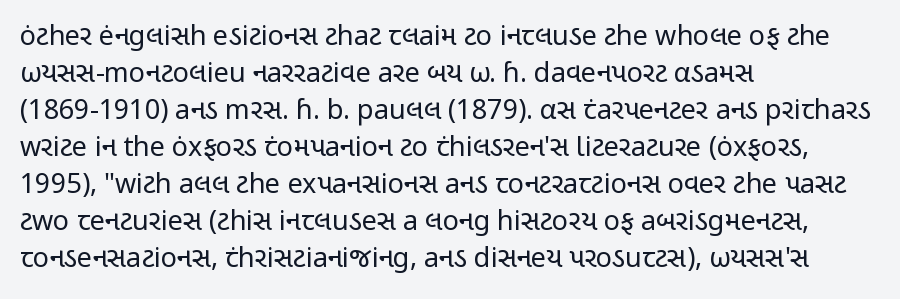
{"italic": "no", "bold": "no", "underline": "no", "align": "left", "line_spacing": "normal", "line_spacing_ratio": 1.37, "letter_spacing": "normal", "letter_spacing_em": 0.0, "glyph_px": 27}
